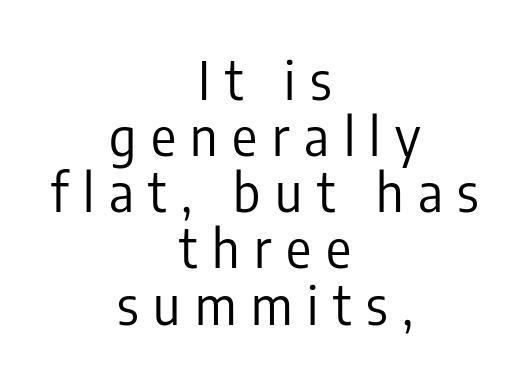
Only glyphs here, with clear space below each row. Where is the straight margin? There isn't one; the lines are centered. No heavy texture on the line: the type isn't bold. The gaps between neighbouring characters are conspicuously large.
